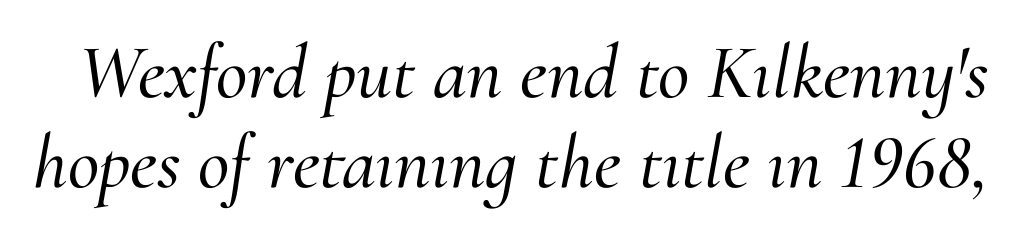
The rendering keeps characters at their native spacing. No word sits above an underline. Each letter keeps its own natural width here, so spacing adapts to shape. Rendered with sloped, italic letterforms. Typographically, this falls in the serif category.
